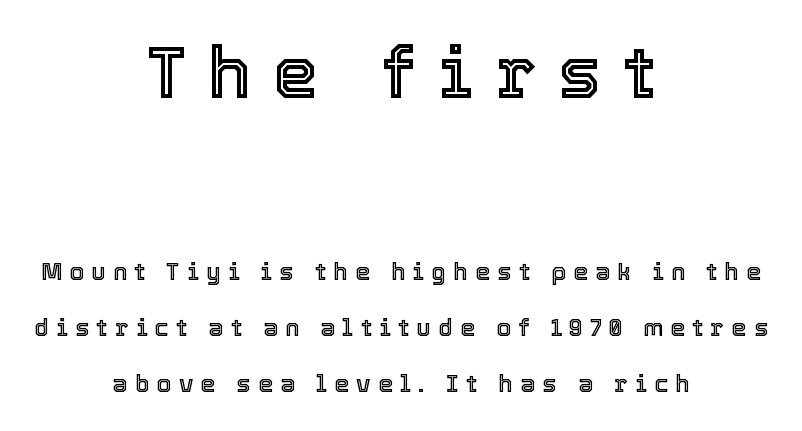
The image shows 72 px text type, upright; set centered, loose line spacing (2.33x), unusually wide letter spacing (+0.3 em), not underlined; the first (top) block is 3.0x larger; a medium x-height.
